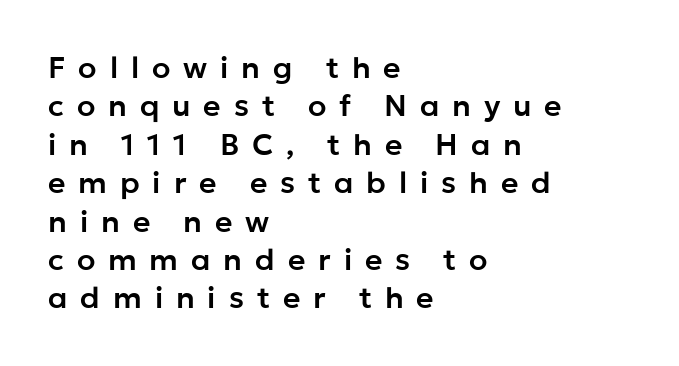
In terms of letterform style, serifs are entirely absent. Style check: upright. You could not count columns in this text — the font is proportionally spaced. Beneath every word, the page is bare. One-word summary of the alignment: left.
